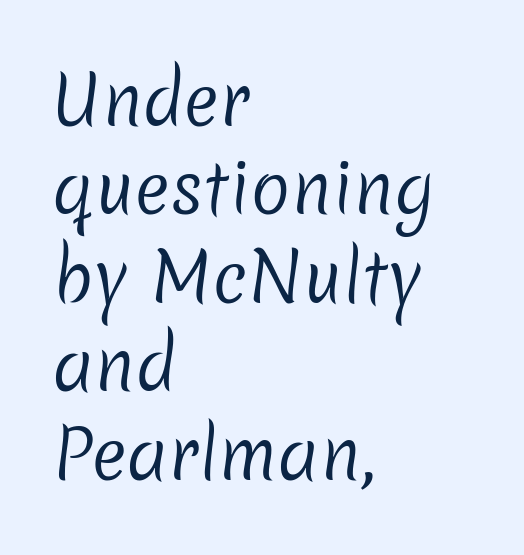
The image shows 67 px regular-weight sans-serif type; set left-aligned, normal line spacing (1.32x), normal letter spacing, not underlined; low stroke contrast and a medium x-height.
